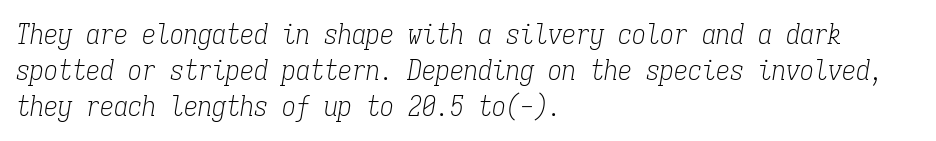
Q: Is the text bold? A: No.
Q: Is the text italic (slanted)? A: Yes, it leans right by about 9 degrees.
Q: Is the typeface a serif or a sans-serif typeface? A: Serif.
Q: Is the text underlined? A: No.
Q: How is the paragraph aligned? A: Left-aligned.
Q: Is the spacing between letters normal or unusually wide? A: Normal.
Q: Is the spacing between lines tight, normal or loose? A: Normal.
Q: Width (condensed, normal, or wide)? A: Condensed.
Q: Stroke contrast? A: Low.
Q: x-height? A: Medium.
Q: Monospaced? A: Yes.
